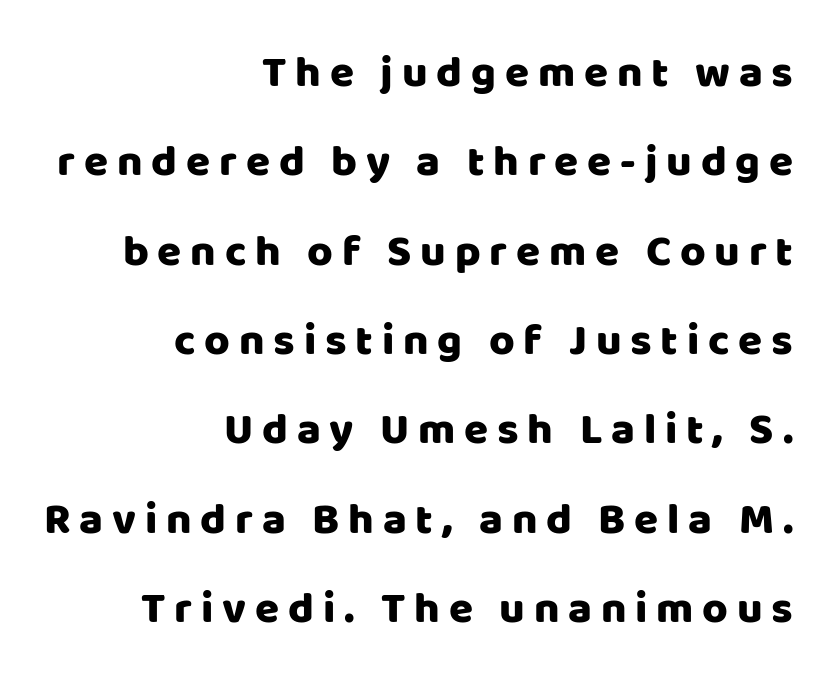
The image shows 44 px sans-serif type, upright; set right-aligned, loose line spacing (2.03x), unusually wide letter spacing (+0.2 em), not underlined; low stroke contrast and a large x-height.
